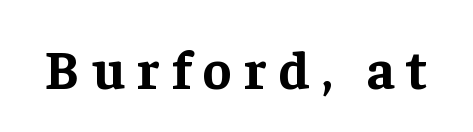
The rendering uses natural spacing where letterforms have individual widths. Just letters on the line, the space beneath them empty. Unlike a clean sans, this face finishes its strokes with serifs. Its strokes are broad and dark, the hallmark of bold type. Tall strokes in this sample are plumb rather than angled. Caption: expanded tracking, letters set apart.
